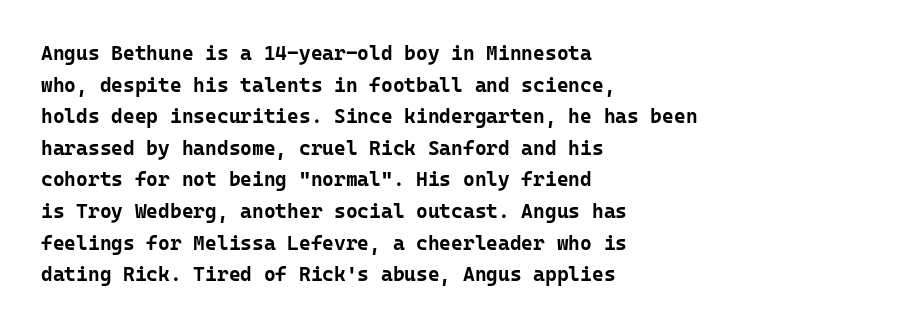
If you drew a line through each stem, it would be perfectly vertical. Nobody drew a line under any word here. A full-strength bold gives these letters their thick strokes. Honestly, the letter spacing is just normal — you wouldn't notice it. Left-aligned paragraph, ragged on the right.
